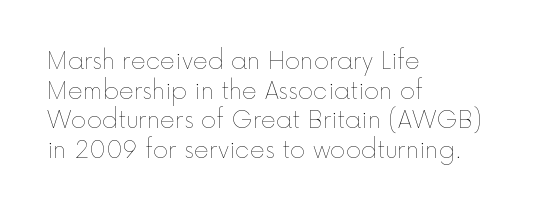
{"italic": "no", "bold": "no", "underline": "no", "align": "left", "line_spacing": "normal", "line_spacing_ratio": 1.29, "letter_spacing": "normal", "letter_spacing_em": 0.0, "glyph_px": 23}
